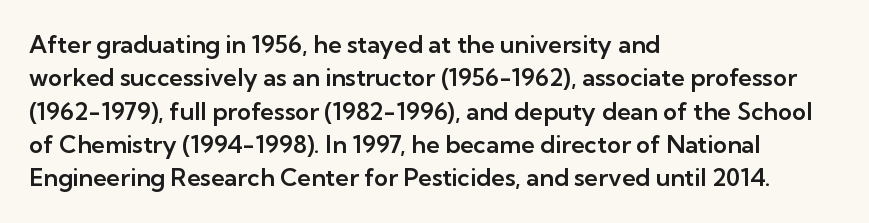
Style check: upright. Bare-footed words on every line. The passage shown has conventional tracking throughout. If you measured baseline to baseline, you'd find a middling distance. A student would call this left alignment; a typographer would say flush left, rag right.
